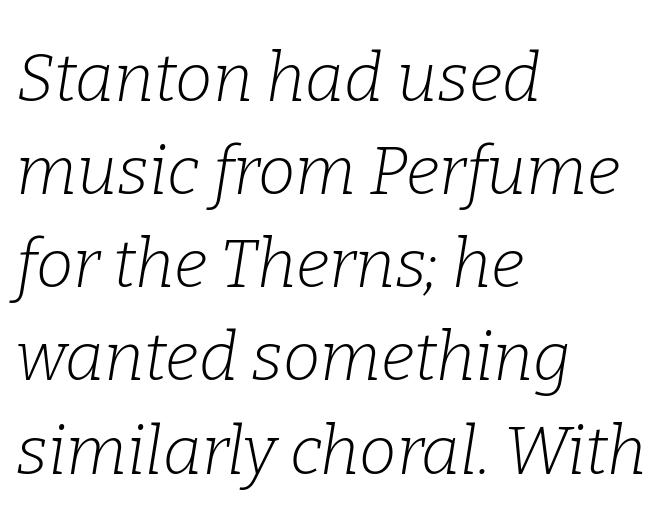
{"serif": "yes", "italic": "yes", "lean": "right", "slant_degrees": 9, "bold": "no", "weight": "light", "width": "normal", "stroke_contrast": "low", "x_height": "medium", "monospaced": "no", "underline": "no", "align": "left", "line_spacing": "normal", "line_spacing_ratio": 1.39, "letter_spacing": "normal", "letter_spacing_em": 0.0, "glyph_px": 67}
